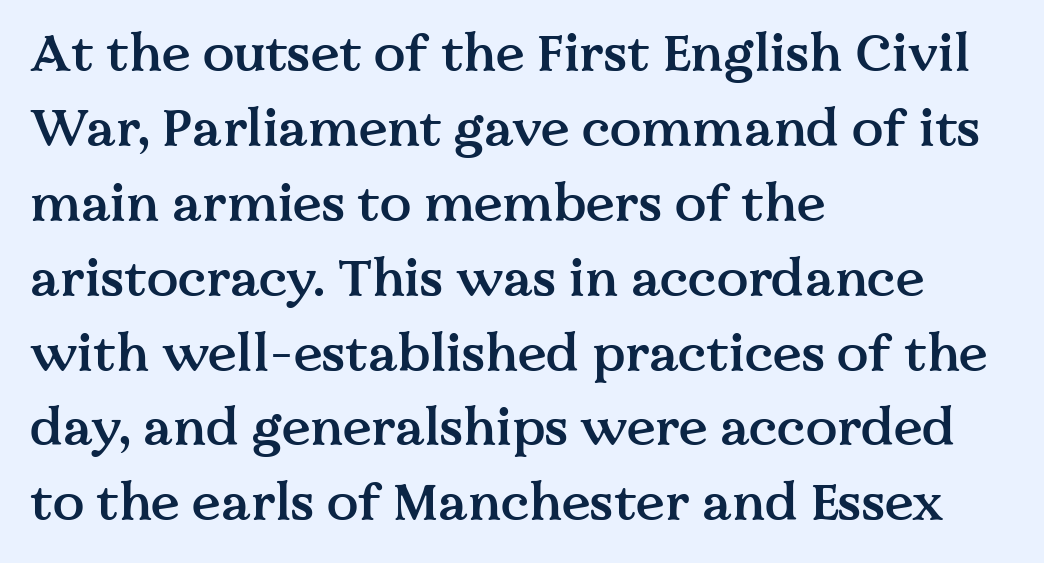
{"serif": "yes", "italic": "no", "bold": "semi", "weight": "semibold", "width": "normal", "stroke_contrast": "medium", "x_height": "medium", "monospaced": "no", "underline": "no", "align": "left", "line_spacing": "normal", "line_spacing_ratio": 1.44, "letter_spacing": "normal", "letter_spacing_em": 0.0, "glyph_px": 52}
